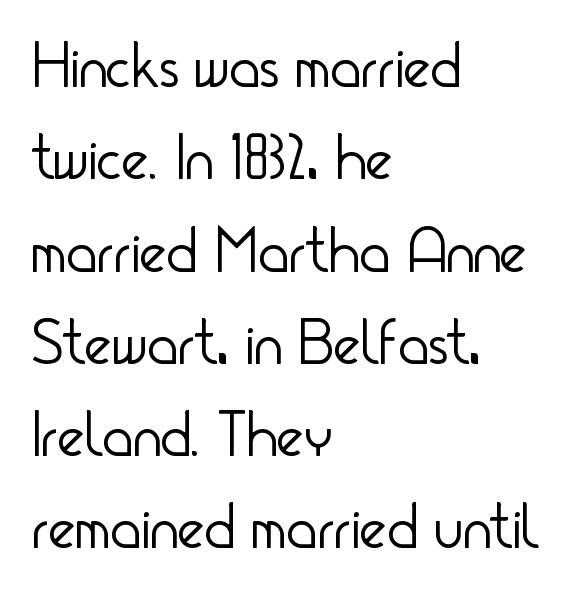
{"serif": "no", "italic": "no", "bold": "no", "weight": "light", "width": "condensed", "stroke_contrast": "low", "x_height": "small", "monospaced": "no", "underline": "no", "align": "left", "line_spacing": "normal", "line_spacing_ratio": 1.42, "letter_spacing": "normal", "letter_spacing_em": 0.0, "glyph_px": 65}
